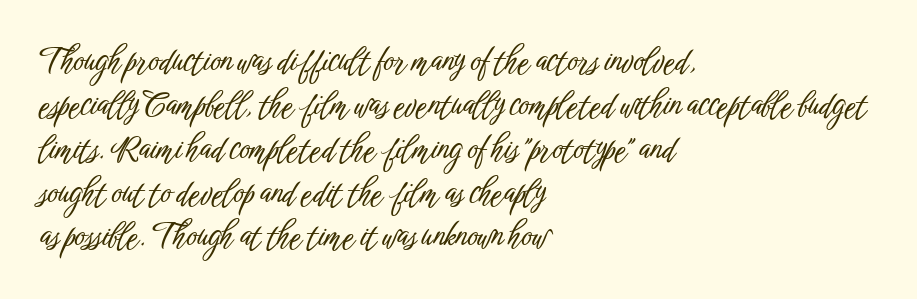
Here the designer chose a conventional face with non-uniform glyph widths. These lines keep a tight, regular rhythm from letter to letter. The line-height multiplier appears to be the usual default.
